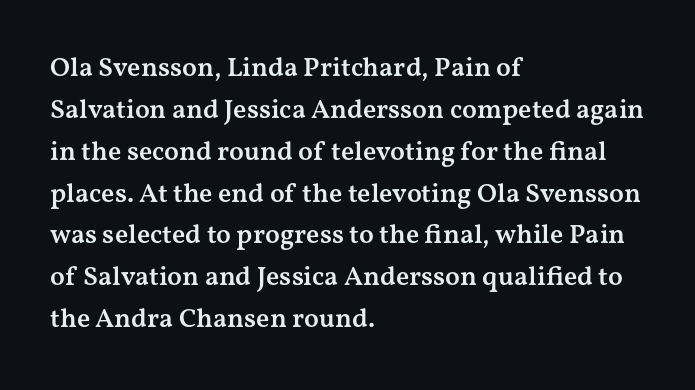
Q: Is the text bold? A: Semi-bold.
Q: Is the text italic (slanted)? A: No, it is upright.
Q: Is the text underlined? A: No.
Q: How is the paragraph aligned? A: Left-aligned.
Q: Is the spacing between letters normal or unusually wide? A: Normal.
Q: Is the spacing between lines tight, normal or loose? A: Normal.
